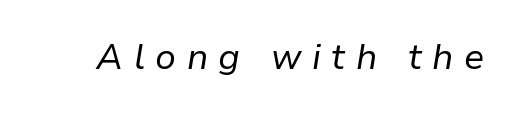
{"italic": "yes", "lean": "right", "slant_degrees": 9, "bold": "no", "weight": "regular", "width": "normal", "stroke_contrast": "low", "x_height": "medium", "monospaced": "no", "underline": "no", "letter_spacing": "wide", "letter_spacing_em": 0.29, "glyph_px": 36}
